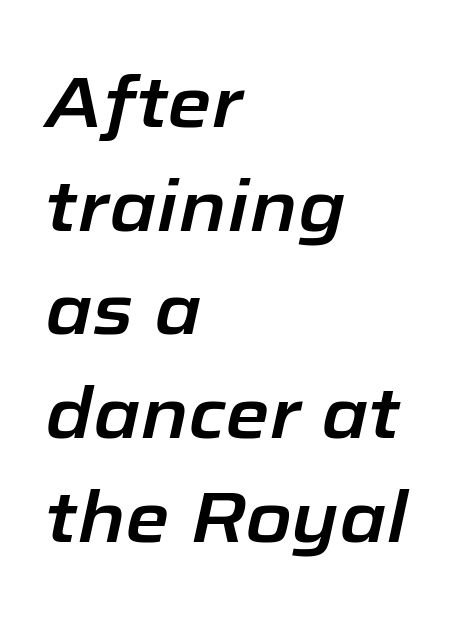
{"italic": "yes", "lean": "right", "slant_degrees": 12, "width": "normal", "stroke_contrast": "low", "x_height": "medium", "monospaced": "no", "underline": "no", "align": "left", "line_spacing": "normal", "line_spacing_ratio": 1.44, "letter_spacing": "normal", "letter_spacing_em": 0.0, "glyph_px": 72}
